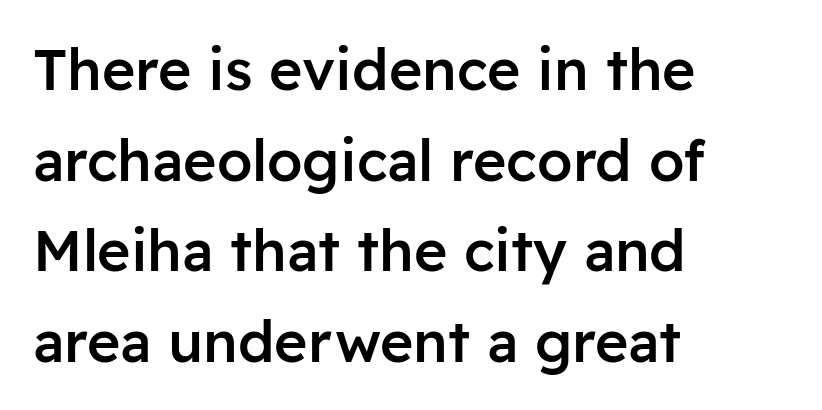
{"serif": "no", "italic": "no", "bold": "semi", "weight": "semibold", "width": "normal", "stroke_contrast": "low", "x_height": "medium", "monospaced": "no", "underline": "no", "align": "left", "line_spacing": "normal", "line_spacing_ratio": 1.59, "letter_spacing": "normal", "letter_spacing_em": 0.0, "glyph_px": 57}
